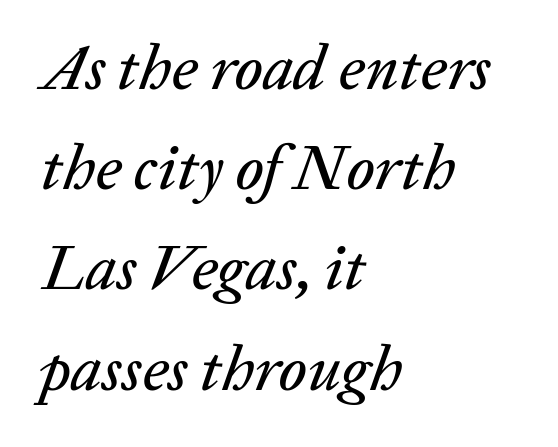
The image shows 63 px text type, italic (leaning right); set left-aligned, normal line spacing (1.59x), normal letter spacing, not underlined; low stroke contrast and a medium x-height.
